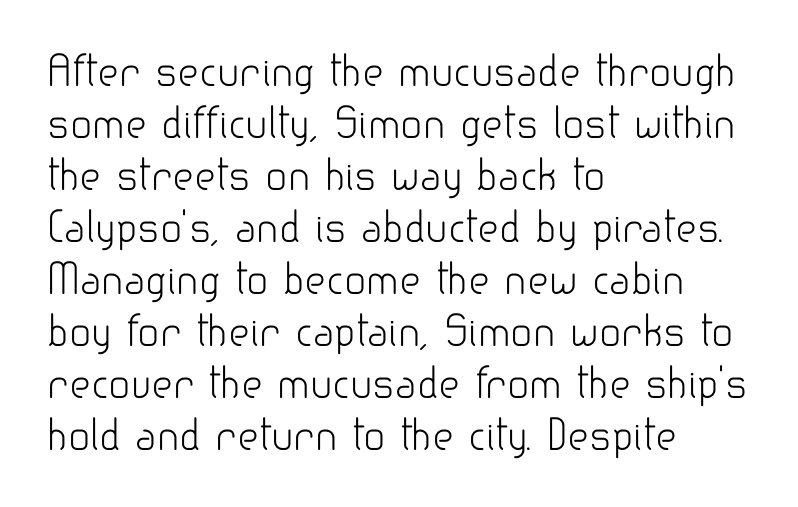
Designer's note — italics off, roman on. A quiet, ordinary-to-light weight characterises the typeface. Casual observation: everything's shoved over to the left. Underlining? Definitely not there. These lines are rendered in a variable-pitch font. Quick note: interline space is typical.
